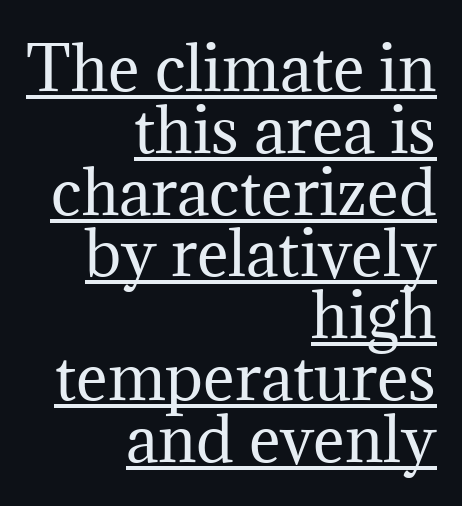
{"serif": "yes", "italic": "no", "bold": "no", "weight": "regular", "width": "normal", "stroke_contrast": "medium", "x_height": "medium", "monospaced": "no", "underline": "yes", "align": "right", "line_spacing": "tight", "line_spacing_ratio": 1.03, "letter_spacing": "normal", "letter_spacing_em": 0.0, "glyph_px": 60}
